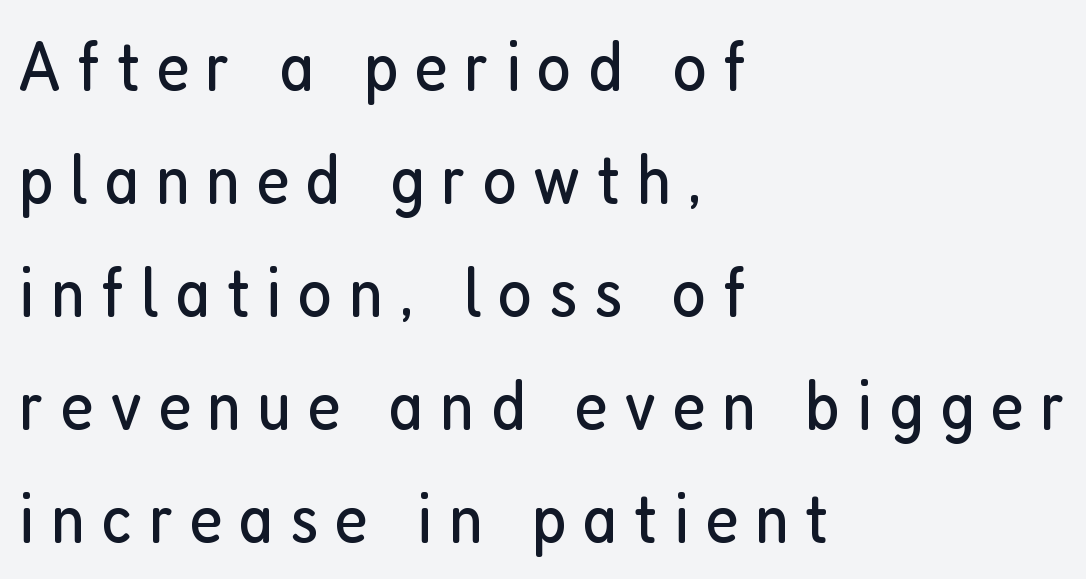
Q: Is the text bold? A: No.
Q: Is the text italic (slanted)? A: No, it is upright.
Q: Is the typeface a serif or a sans-serif typeface? A: Sans-serif.
Q: Is the text underlined? A: No.
Q: How is the paragraph aligned? A: Left-aligned.
Q: Is the spacing between letters normal or unusually wide? A: Unusually wide.
Q: Is the spacing between lines tight, normal or loose? A: Normal.
Q: Width (condensed, normal, or wide)? A: Condensed.
Q: Stroke contrast? A: Low.
Q: x-height? A: Medium.
Q: Monospaced? A: No.
